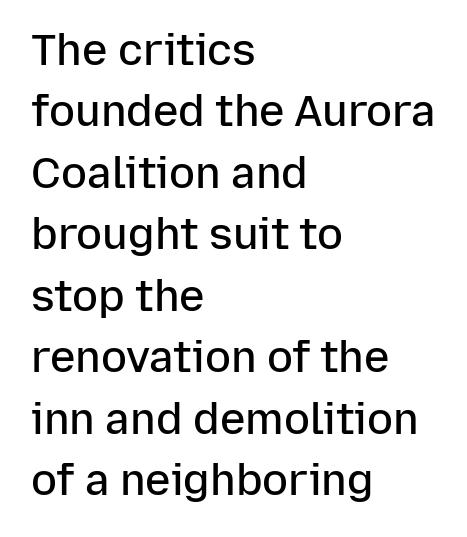
{"serif": "no", "italic": "no", "bold": "semi", "weight": "semibold", "width": "normal", "stroke_contrast": "low", "x_height": "medium", "monospaced": "no", "underline": "no", "align": "left", "line_spacing": "normal", "line_spacing_ratio": 1.43, "letter_spacing": "normal", "letter_spacing_em": 0.0, "glyph_px": 43}
